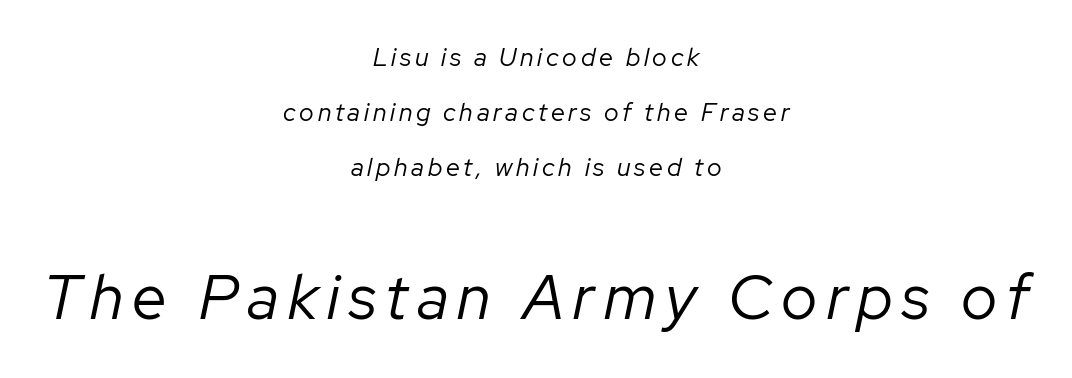
The typesetter chose a symmetrical, centered arrangement here. The lower block of text is set noticeably larger than the block above it. When letters slant like this, we call the style italic. Descenders hang freely into open space.
